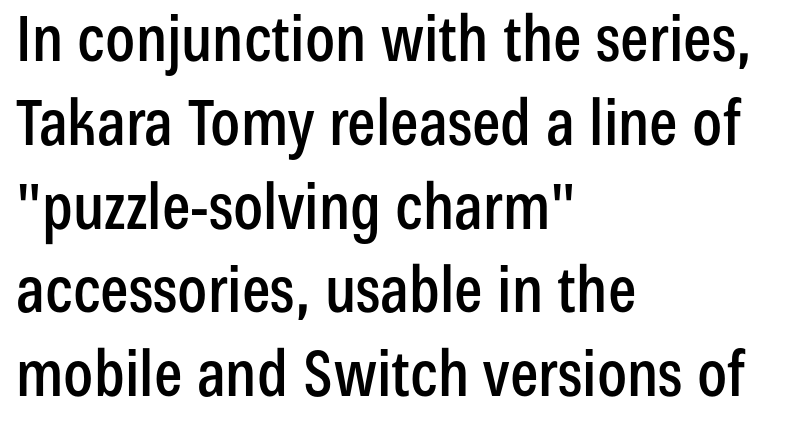
{"serif": "no", "italic": "no", "width": "condensed", "stroke_contrast": "low", "x_height": "medium", "monospaced": "no", "underline": "no", "align": "left", "line_spacing": "normal", "line_spacing_ratio": 1.33, "letter_spacing": "normal", "letter_spacing_em": 0.0, "glyph_px": 63}
